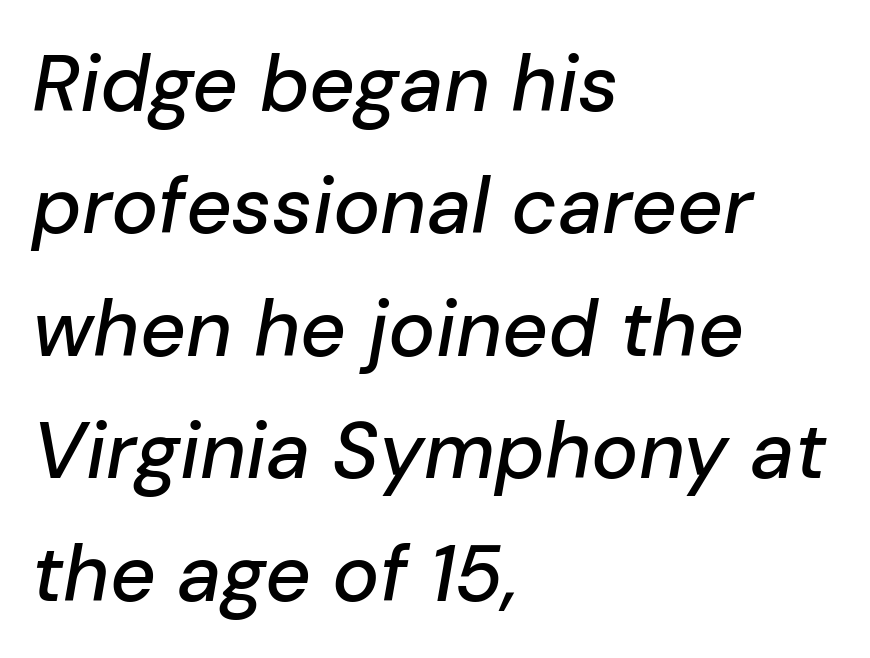
Teacher's note: observe the even left margin — that is flush-left alignment. The typography opts for an oblique posture over an upright one. The leading is moderate, giving the passage an even texture. Descenders are the only things crossing below the line. This sample has the flowing, uneven cadence of proportional lettering. Short note: letters normally spaced.
